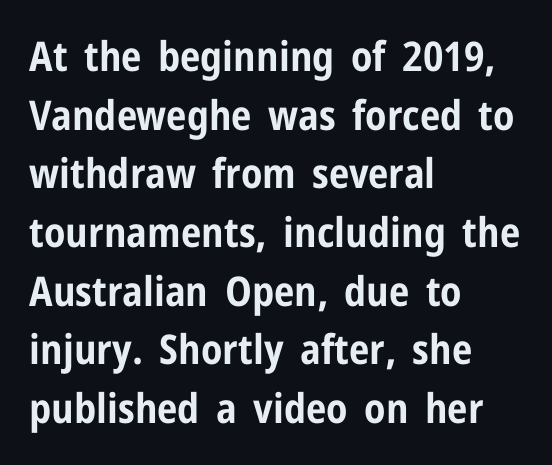
Every stem runs plumb, perpendicular to the baseline. Examine the stroke ends and you'll find no serifs. One glance says typical: line gaps are just what's usual. Does the copy run flush right? No — it runs flush left. Each word holds together tightly as a unit, with standard inter-letter gaps. The baseline area is clear.
